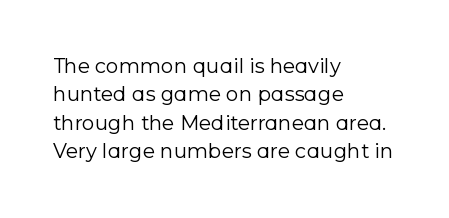
Q: Is the text bold? A: No.
Q: Is the text italic (slanted)? A: No, it is upright.
Q: Is the text underlined? A: No.
Q: How is the paragraph aligned? A: Left-aligned.
Q: Is the spacing between letters normal or unusually wide? A: Normal.
Q: Is the spacing between lines tight, normal or loose? A: Normal.
